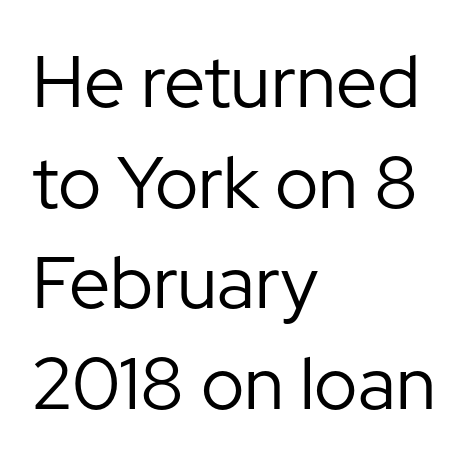
{"serif": "no", "italic": "no", "bold": "no", "weight": "regular", "width": "normal", "stroke_contrast": "low", "x_height": "medium", "monospaced": "no", "underline": "no", "align": "left", "line_spacing": "normal", "line_spacing_ratio": 1.38, "letter_spacing": "normal", "letter_spacing_em": 0.0, "glyph_px": 73}
